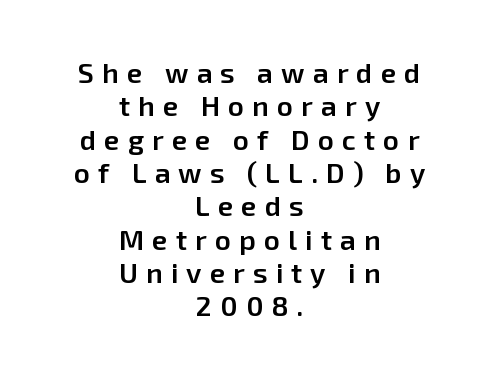
Q: Is the text bold? A: Semi-bold.
Q: Is the text italic (slanted)? A: No, it is upright.
Q: Is the typeface a serif or a sans-serif typeface? A: Sans-serif.
Q: Is the text underlined? A: No.
Q: How is the paragraph aligned? A: Centered.
Q: Is the spacing between letters normal or unusually wide? A: Unusually wide.
Q: Width (condensed, normal, or wide)? A: Normal.
Q: Stroke contrast? A: Low.
Q: x-height? A: Medium.
Q: Monospaced? A: No.
